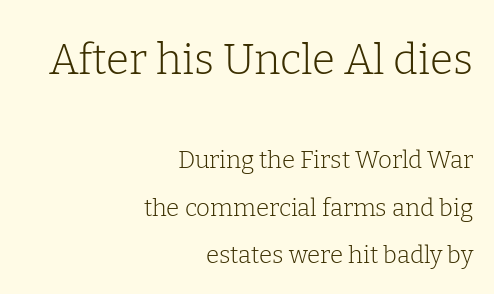
Q: Is the text bold? A: No.
Q: Is the text italic (slanted)? A: No, it is upright.
Q: Is the typeface a serif or a sans-serif typeface? A: Serif.
Q: Is the text underlined? A: No.
Q: How is the paragraph aligned? A: Right-aligned.
Q: Is the spacing between letters normal or unusually wide? A: Normal.
Q: Is the spacing between lines tight, normal or loose? A: Loose.
Q: Which block of text is set in a larger size, the first (top) or the second (bottom)? A: The first (top) one.
Q: Width (condensed, normal, or wide)? A: Normal.
Q: Stroke contrast? A: Low.
Q: x-height? A: Medium.
Q: Monospaced? A: No.
